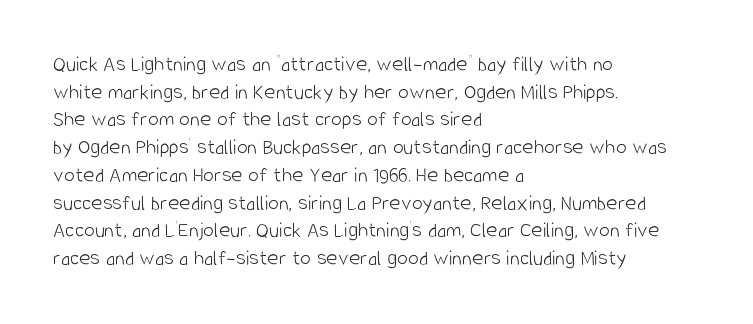
Q: Is the text bold? A: No.
Q: Is the text italic (slanted)? A: No, it is upright.
Q: Is the text underlined? A: No.
Q: How is the paragraph aligned? A: Left-aligned.
Q: Is the spacing between letters normal or unusually wide? A: Normal.
Q: Is the spacing between lines tight, normal or loose? A: Normal.
